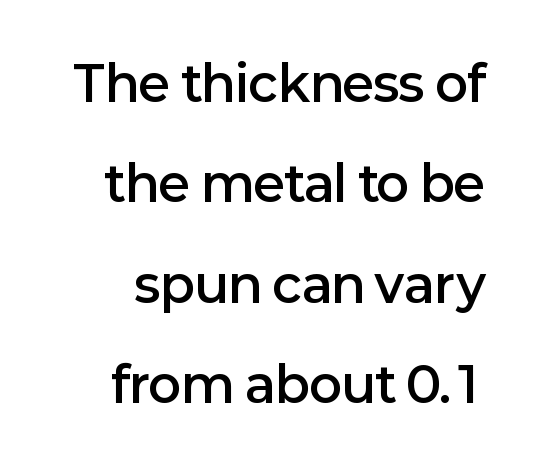
Q: Is the text bold? A: Semi-bold.
Q: Is the text italic (slanted)? A: No, it is upright.
Q: Is the typeface a serif or a sans-serif typeface? A: Sans-serif.
Q: Is the text underlined? A: No.
Q: Is the spacing between letters normal or unusually wide? A: Normal.
Q: Is the spacing between lines tight, normal or loose? A: Loose.
Q: Width (condensed, normal, or wide)? A: Normal.
Q: Stroke contrast? A: Low.
Q: x-height? A: Medium.
Q: Monospaced? A: No.
